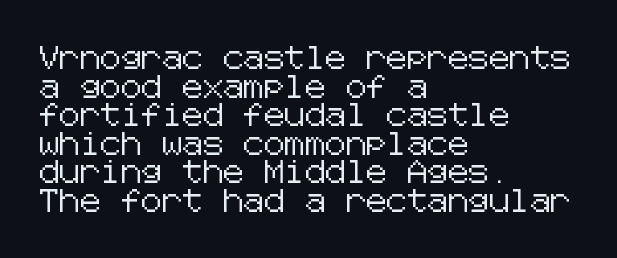
The image shows 23 px text type, upright; set left-aligned, line spacing 1.24x, normal letter spacing, not underlined.
